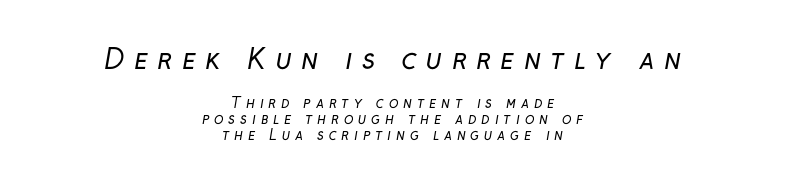
The image shows 27 px text type; set centered, tight line spacing (1.13x), unusually wide letter spacing (+0.35 em), not underlined; the first (top) block is 1.93x larger.
